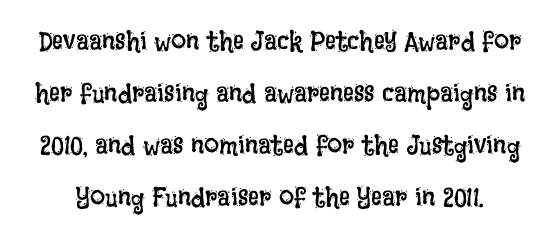
The characters are drawn with everyday or finer stroke widths. Descenders are the only things crossing below the line. Quick note: interline space is abundant. This sample uses plain, unmodified letter spacing. Ascenders rise straight up at ninety degrees.
